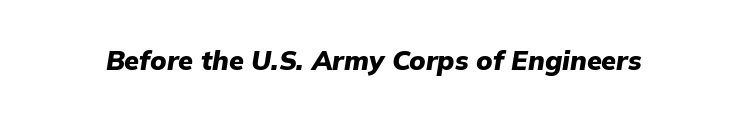
Q: Is the text bold? A: Yes.
Q: Is the text italic (slanted)? A: Yes, it leans right by about 9 degrees.
Q: Is the text underlined? A: No.
Q: Is the spacing between letters normal or unusually wide? A: Normal.
